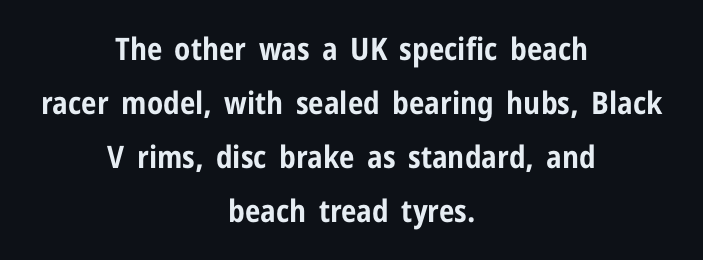
{"serif": "no", "italic": "no", "bold": "yes", "weight": "bold", "width": "condensed", "stroke_contrast": "low", "x_height": "medium", "monospaced": "no", "underline": "no", "align": "center", "line_spacing_ratio": 1.74, "letter_spacing": "normal", "letter_spacing_em": 0.0, "glyph_px": 31}
